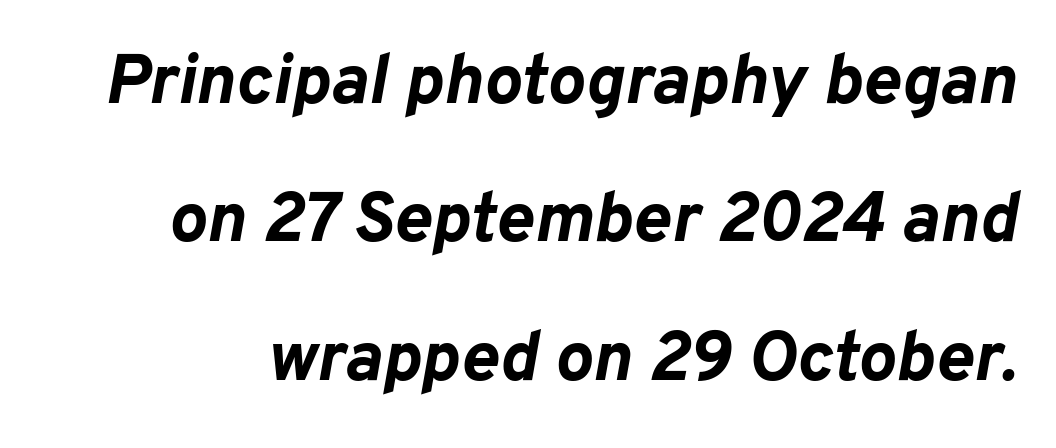
Q: Is the text bold? A: Yes.
Q: Is the text italic (slanted)? A: Yes, it leans right by about 10 degrees.
Q: Is the text underlined? A: No.
Q: Is the spacing between letters normal or unusually wide? A: Normal.
Q: Is the spacing between lines tight, normal or loose? A: Loose.
Q: Width (condensed, normal, or wide)? A: Normal.
Q: Stroke contrast? A: Low.
Q: x-height? A: Medium.
Q: Monospaced? A: No.
